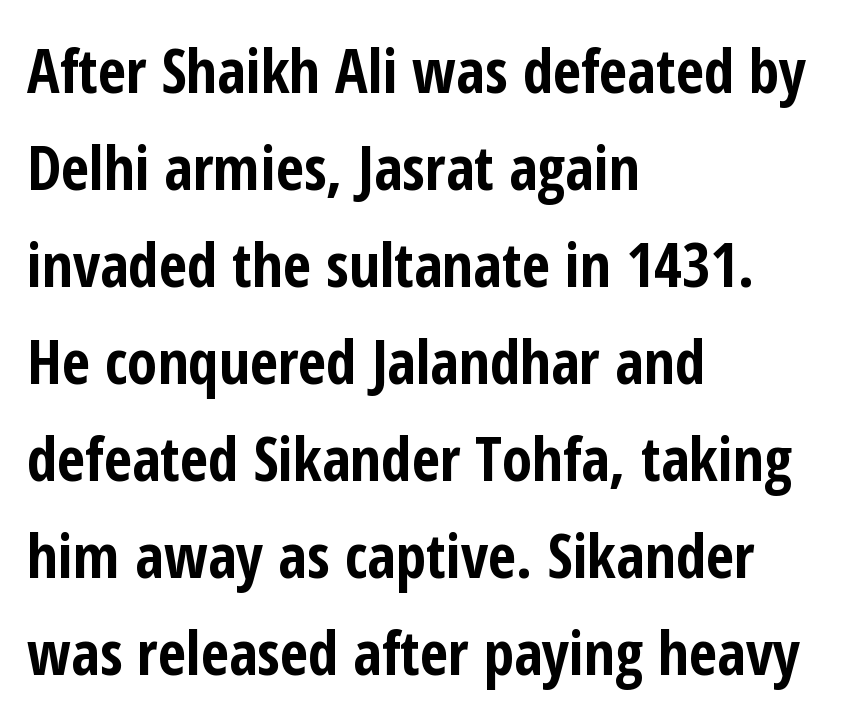
{"serif": "no", "italic": "no", "bold": "yes", "weight": "bold", "width": "condensed", "stroke_contrast": "low", "x_height": "medium", "monospaced": "no", "underline": "no", "align": "left", "line_spacing": "normal", "line_spacing_ratio": 1.59, "letter_spacing": "normal", "letter_spacing_em": 0.0, "glyph_px": 61}
